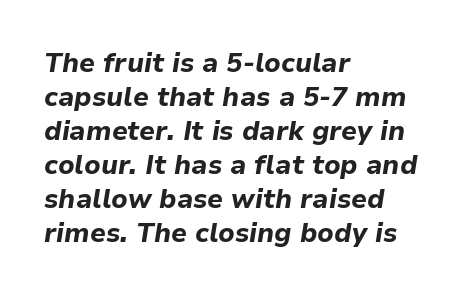
{"italic": "yes", "lean": "right", "slant_degrees": 9, "bold": "yes", "underline": "no", "align": "left", "line_spacing": "normal", "line_spacing_ratio": 1.26, "letter_spacing": "normal", "letter_spacing_em": 0.0, "glyph_px": 27}
